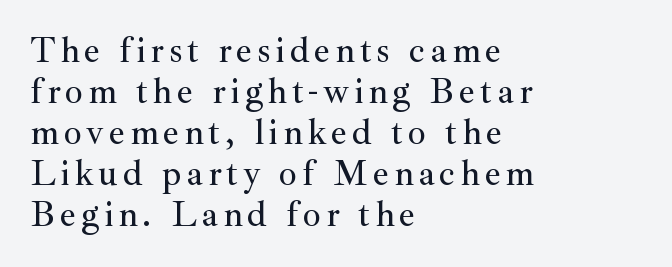
Unmarked baselines from the first word to the last. Leading: reduced. Ordinary non-slanted type is in use. Think of a printed novel: that variable character pitch is what you see here. The ragged edge is on the right, which tells us the setting is flush left. This is serif lettering, the kind often seen in printed books.
